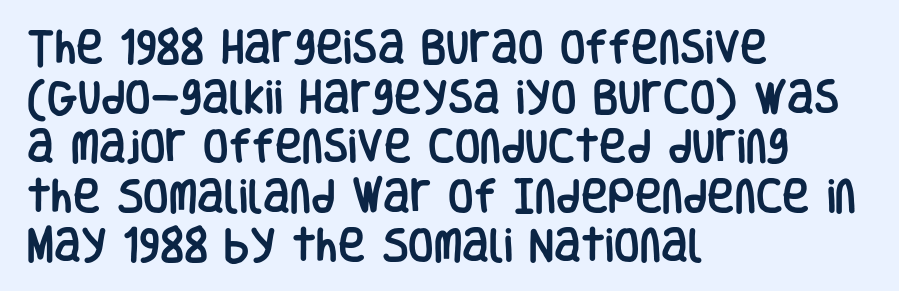
Q: Is the text italic (slanted)? A: No, it is upright.
Q: Is the typeface a serif or a sans-serif typeface? A: Sans-serif.
Q: Is the text underlined? A: No.
Q: How is the paragraph aligned? A: Left-aligned.
Q: Is the spacing between letters normal or unusually wide? A: Normal.
Q: Is the spacing between lines tight, normal or loose? A: Normal.
Q: Width (condensed, normal, or wide)? A: Condensed.
Q: Stroke contrast? A: Low.
Q: x-height? A: Large.
Q: Monospaced? A: No.
